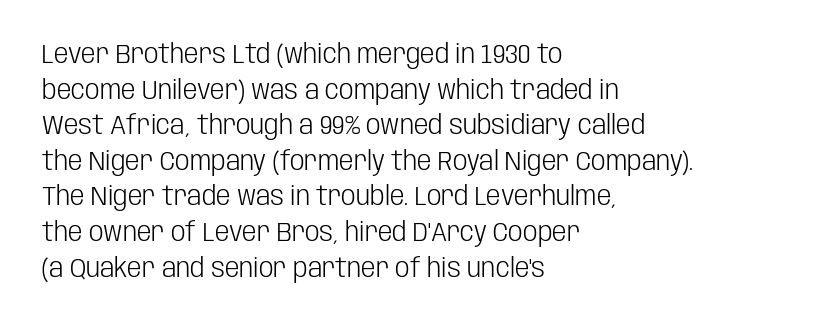
{"italic": "no", "bold": "no", "underline": "no", "align": "left", "line_spacing": "normal", "line_spacing_ratio": 1.37, "letter_spacing": "normal", "letter_spacing_em": 0.0, "glyph_px": 26}
